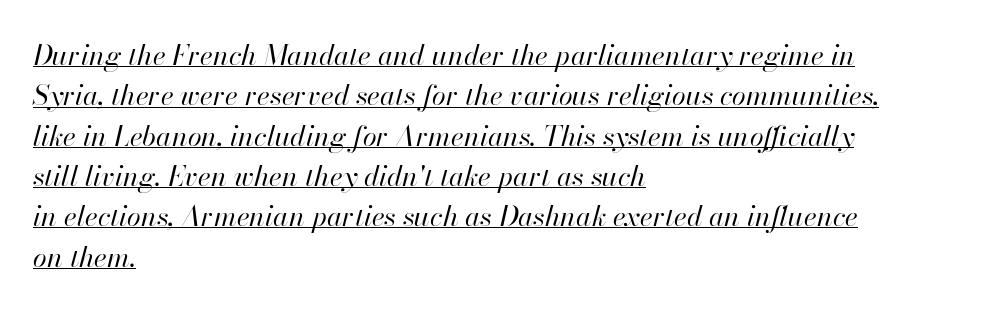
Q: Is the text bold? A: No.
Q: Is the text italic (slanted)? A: Yes, it leans right by about 13 degrees.
Q: Is the text underlined? A: Yes.
Q: How is the paragraph aligned? A: Left-aligned.
Q: Is the spacing between letters normal or unusually wide? A: Normal.
Q: Is the spacing between lines tight, normal or loose? A: Normal.
Q: Width (condensed, normal, or wide)? A: Normal.
Q: Stroke contrast? A: High.
Q: x-height? A: Small.
Q: Monospaced? A: No.
